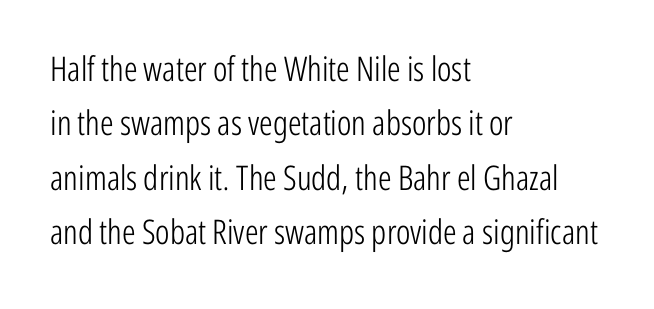
Q: Is the text bold? A: No.
Q: Is the text italic (slanted)? A: No, it is upright.
Q: Is the typeface a serif or a sans-serif typeface? A: Sans-serif.
Q: Is the text underlined? A: No.
Q: How is the paragraph aligned? A: Left-aligned.
Q: Is the spacing between letters normal or unusually wide? A: Normal.
Q: Is the spacing between lines tight, normal or loose? A: Normal.
Q: Width (condensed, normal, or wide)? A: Condensed.
Q: Stroke contrast? A: Low.
Q: x-height? A: Medium.
Q: Monospaced? A: No.
